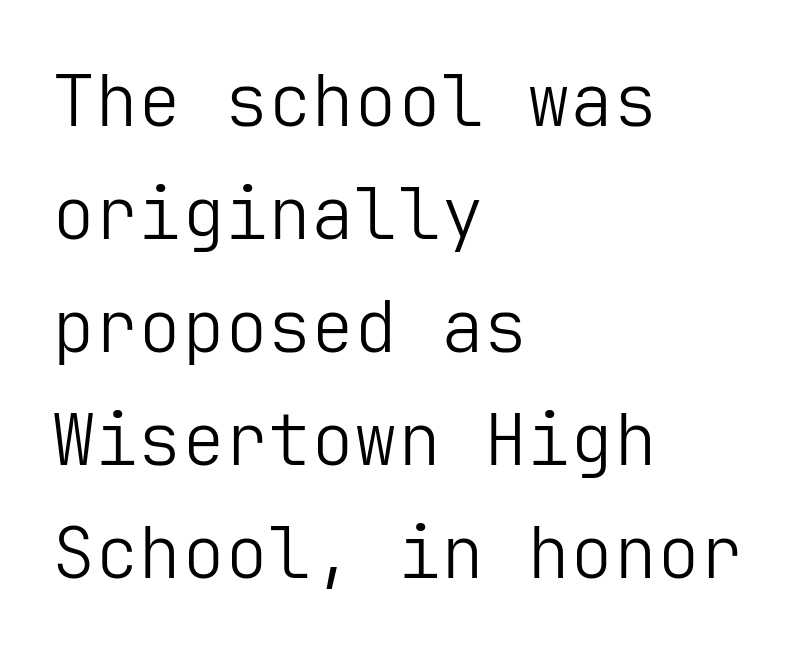
Q: Is the text bold? A: No.
Q: Is the text italic (slanted)? A: No, it is upright.
Q: Is the typeface a serif or a sans-serif typeface? A: Sans-serif.
Q: Is the text underlined? A: No.
Q: How is the paragraph aligned? A: Left-aligned.
Q: Is the spacing between letters normal or unusually wide? A: Normal.
Q: Is the spacing between lines tight, normal or loose? A: Normal.
Q: Width (condensed, normal, or wide)? A: Normal.
Q: Stroke contrast? A: Low.
Q: x-height? A: Medium.
